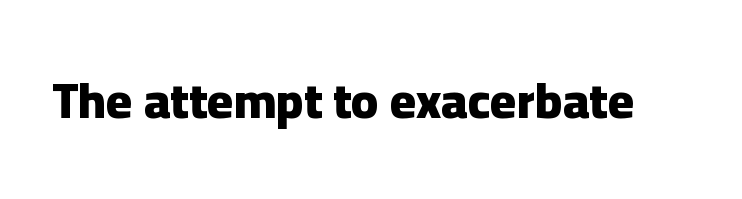
The image shows 50 px heavy sans-serif type, upright; set normal letter spacing, not underlined; low stroke contrast and a medium x-height.
